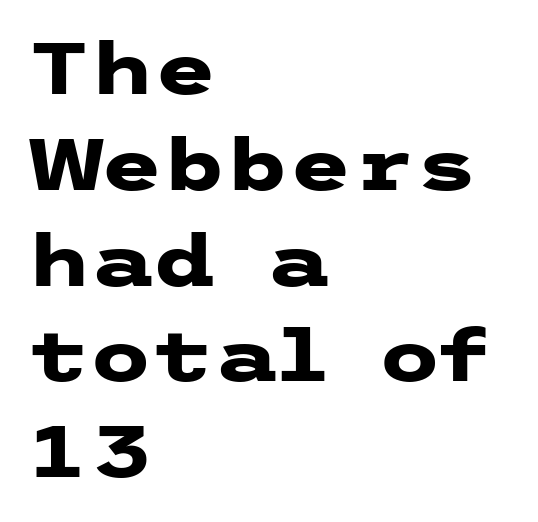
The image shows 72 px heavy, wide sans-serif type, upright; set left-aligned, normal line spacing (1.33x), normal letter spacing, not underlined; low stroke contrast and a medium x-height.
